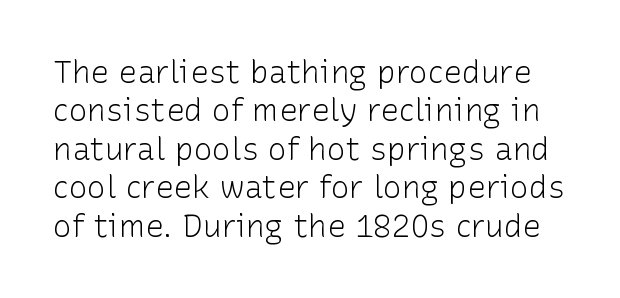
{"serif": "no", "italic": "no", "bold": "no", "weight": "light", "width": "normal", "stroke_contrast": "low", "x_height": "medium", "monospaced": "no", "underline": "no", "line_spacing_ratio": 1.24, "letter_spacing": "normal", "letter_spacing_em": 0.0, "glyph_px": 31}
